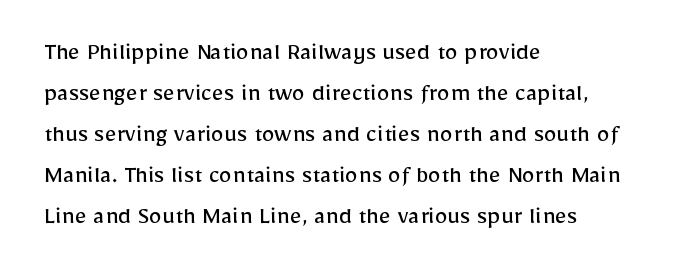
The words here are not underlined. Unbolded letterforms with no extra heft. Quick note: interline space is typical. These lines stack with their left ends in a neat column. Ordinary non-slanted type is in use. Here the glyphs are tracked normally, forming tight word shapes.
